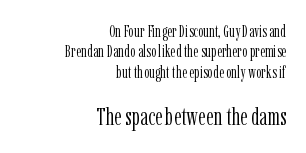
Q: Is the text bold? A: No.
Q: Is the text italic (slanted)? A: No, it is upright.
Q: Is the text underlined? A: No.
Q: How is the paragraph aligned? A: Right-aligned.
Q: Is the spacing between letters normal or unusually wide? A: Normal.
Q: Which block of text is set in a larger size, the first (top) or the second (bottom)? A: The second (bottom) one.
